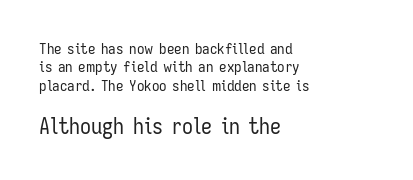
The image shows 22 px text type, upright; set left-aligned, line spacing 1.23x, normal letter spacing, not underlined; the second (bottom) block is 1.47x larger.
